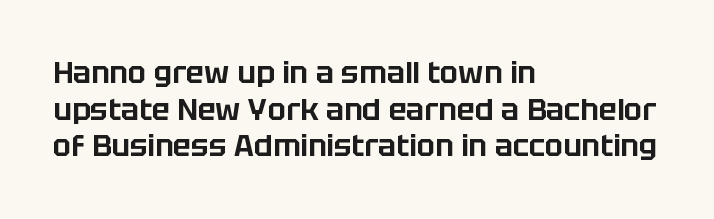
This rendering employs a face without finishing strokes, i.e., a sans-serif. A typesetter would call this proportional, since set widths differ per character. Ordinary non-slanted type is in use. Caption: multi-line text, flush left, ragged right.
